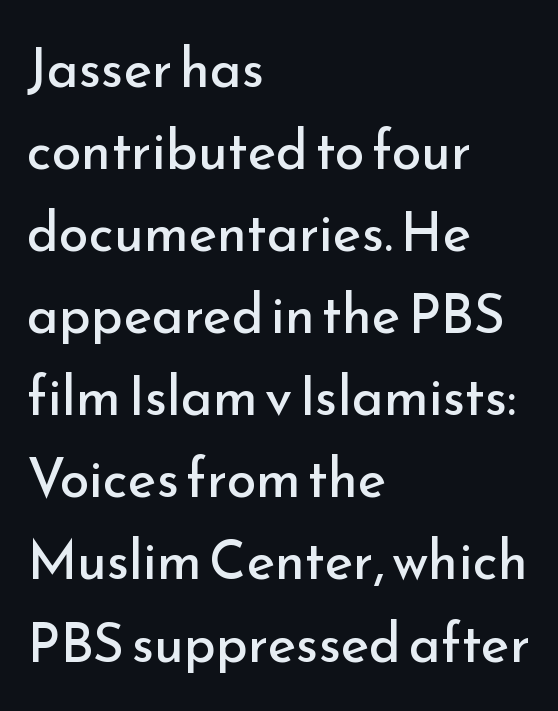
Q: Is the text bold? A: No.
Q: Is the text italic (slanted)? A: No, it is upright.
Q: Is the typeface a serif or a sans-serif typeface? A: Sans-serif.
Q: Is the text underlined? A: No.
Q: How is the paragraph aligned? A: Left-aligned.
Q: Is the spacing between letters normal or unusually wide? A: Normal.
Q: Is the spacing between lines tight, normal or loose? A: Normal.
Q: Width (condensed, normal, or wide)? A: Normal.
Q: Stroke contrast? A: Low.
Q: x-height? A: Small.
Q: Monospaced? A: No.
